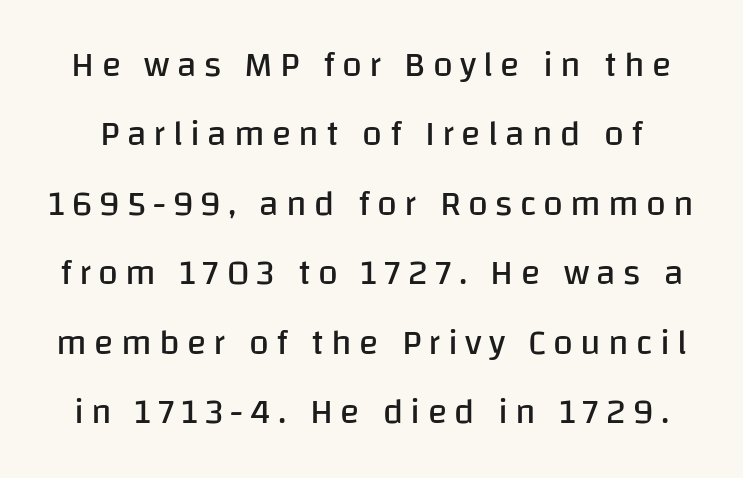
The image shows 36 px regular-weight sans-serif type, upright; set loose line spacing (1.93x), unusually wide letter spacing (+0.2 em), not underlined; low stroke contrast and a large x-height.
